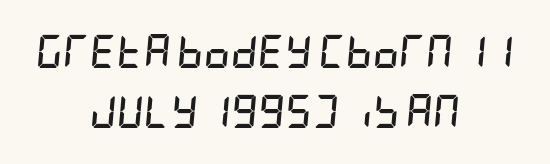
Q: Is the text bold? A: Yes.
Q: Is the text italic (slanted)? A: Yes, it leans right by about 5 degrees.
Q: Is the text underlined? A: No.
Q: How is the paragraph aligned? A: Centered.
Q: Is the spacing between letters normal or unusually wide? A: Normal.
Q: Width (condensed, normal, or wide)? A: Condensed.
Q: Stroke contrast? A: Low.
Q: x-height? A: Large.
